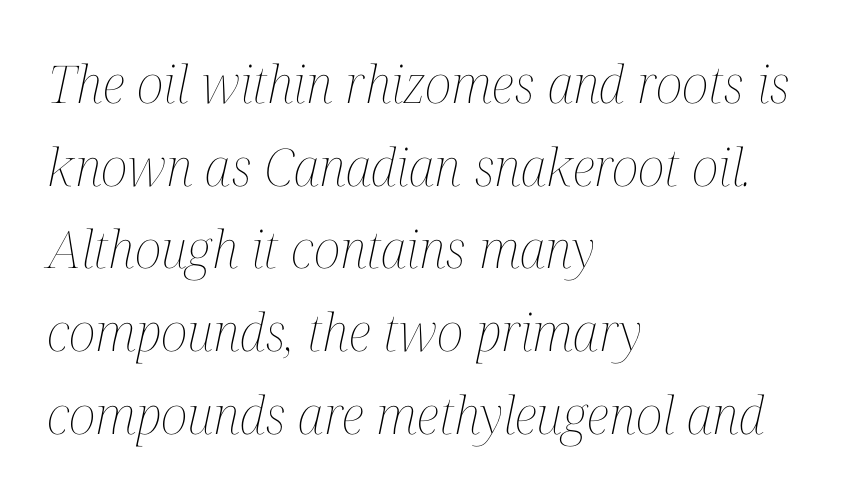
Caption: standard tracking, unaltered. Style check: oblique. The typesetting does not lean heavy: it is not bold. The lines in this sample share a left origin and differ only in where they stop. The baseline area is clear. The rendering uses a moderate line-height, typical for paragraphs.
